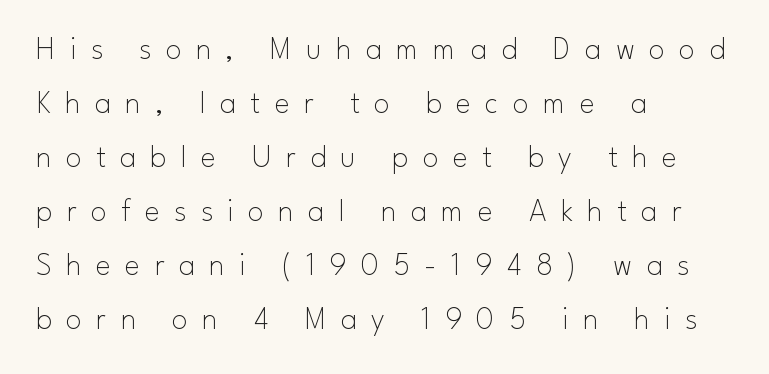
Q: Is the text bold? A: No.
Q: Is the text italic (slanted)? A: No, it is upright.
Q: Is the typeface a serif or a sans-serif typeface? A: Sans-serif.
Q: Is the text underlined? A: No.
Q: How is the paragraph aligned? A: Left-aligned.
Q: Is the spacing between letters normal or unusually wide? A: Unusually wide.
Q: Is the spacing between lines tight, normal or loose? A: Normal.
Q: Width (condensed, normal, or wide)? A: Normal.
Q: Stroke contrast? A: Low.
Q: x-height? A: Small.
Q: Monospaced? A: No.
